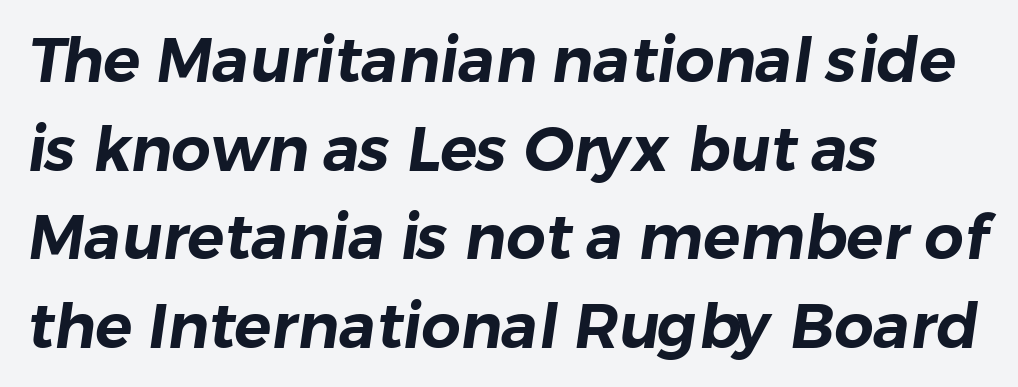
{"serif": "no", "width": "normal", "stroke_contrast": "low", "x_height": "medium", "monospaced": "no", "underline": "no", "align": "left", "line_spacing": "normal", "line_spacing_ratio": 1.43, "letter_spacing": "normal", "letter_spacing_em": 0.0, "glyph_px": 62}
